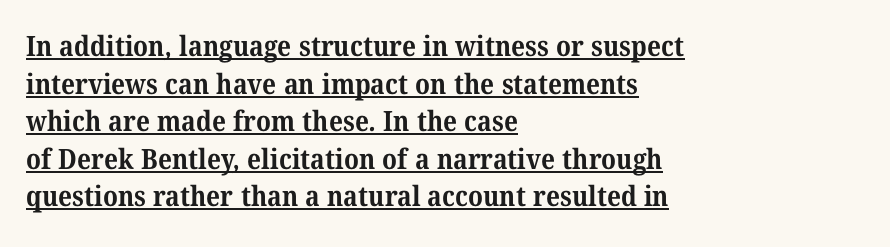
Q: Is the text bold? A: Yes.
Q: Is the typeface a serif or a sans-serif typeface? A: Serif.
Q: Is the text underlined? A: Yes.
Q: How is the paragraph aligned? A: Left-aligned.
Q: Is the spacing between letters normal or unusually wide? A: Normal.
Q: Is the spacing between lines tight, normal or loose? A: Normal.
Q: Width (condensed, normal, or wide)? A: Normal.
Q: Stroke contrast? A: Medium.
Q: x-height? A: Medium.
Q: Monospaced? A: No.
